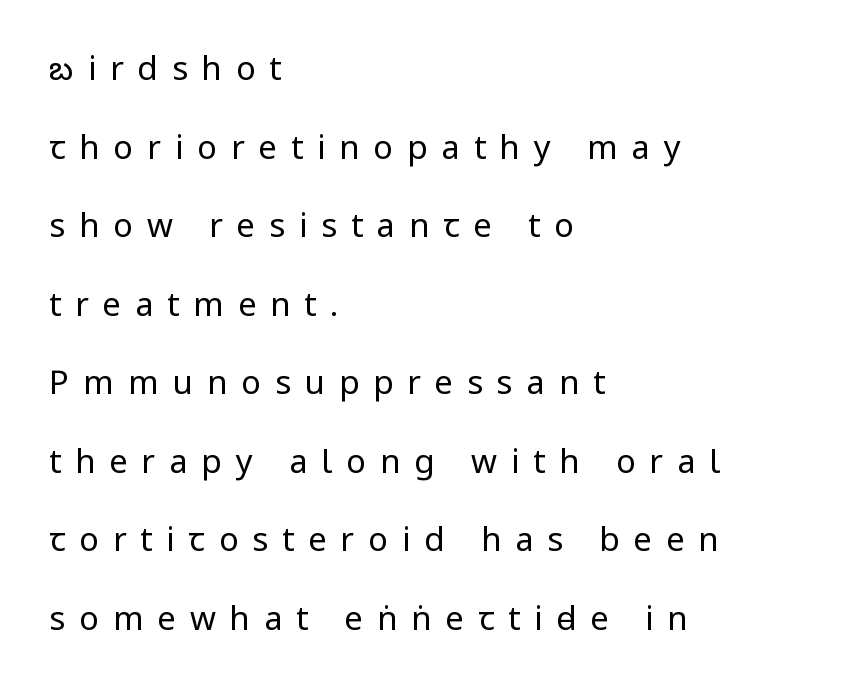
Q: Is the text bold? A: No.
Q: Is the text italic (slanted)? A: No, it is upright.
Q: Is the typeface a serif or a sans-serif typeface? A: Sans-serif.
Q: Is the text underlined? A: No.
Q: How is the paragraph aligned? A: Left-aligned.
Q: Is the spacing between letters normal or unusually wide? A: Unusually wide.
Q: Is the spacing between lines tight, normal or loose? A: Loose.
Q: Width (condensed, normal, or wide)? A: Condensed.
Q: Stroke contrast? A: Low.
Q: x-height? A: Large.
Q: Monospaced? A: No.
